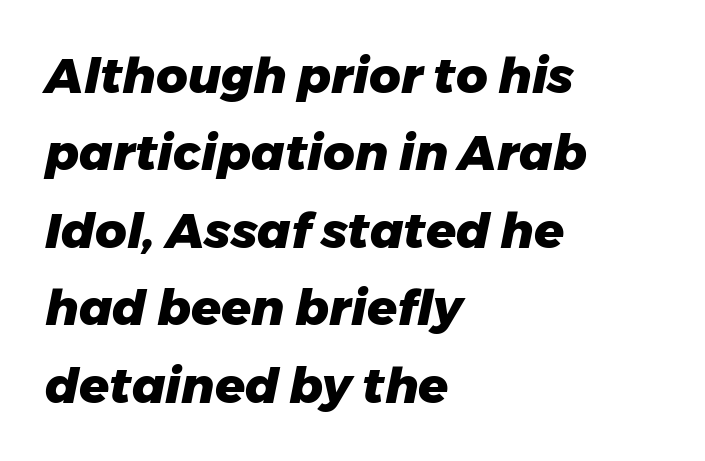
{"italic": "yes", "lean": "right", "slant_degrees": 11, "bold": "yes", "weight": "heavy", "width": "normal", "stroke_contrast": "low", "x_height": "medium", "monospaced": "no", "underline": "no", "align": "left", "line_spacing": "normal", "line_spacing_ratio": 1.58, "letter_spacing": "normal", "letter_spacing_em": 0.0, "glyph_px": 49}
